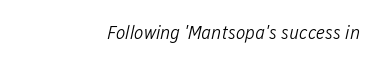
The image shows 20 px text type, italic (leaning right); set right-aligned, normal letter spacing, not underlined.
